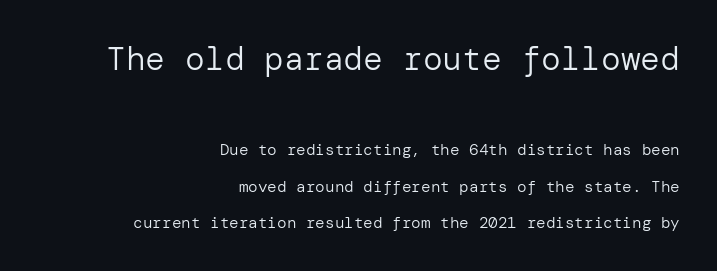
{"serif": "no", "italic": "no", "bold": "no", "weight": "regular", "width": "normal", "stroke_contrast": "low", "x_height": "medium", "underline": "no", "align": "right", "line_spacing": "loose", "line_spacing_ratio": 2.29, "letter_spacing": "normal", "letter_spacing_em": 0.0, "larger_block": "first", "size_ratio": 2.06, "glyph_px": 33}
